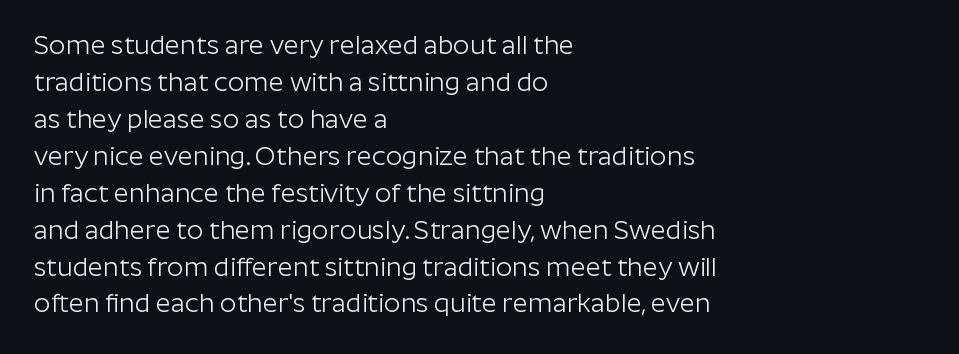
Q: Is the text bold? A: No.
Q: Is the text italic (slanted)? A: No, it is upright.
Q: Is the text underlined? A: No.
Q: How is the paragraph aligned? A: Left-aligned.
Q: Is the spacing between letters normal or unusually wide? A: Normal.
Q: Is the spacing between lines tight, normal or loose? A: Normal.
